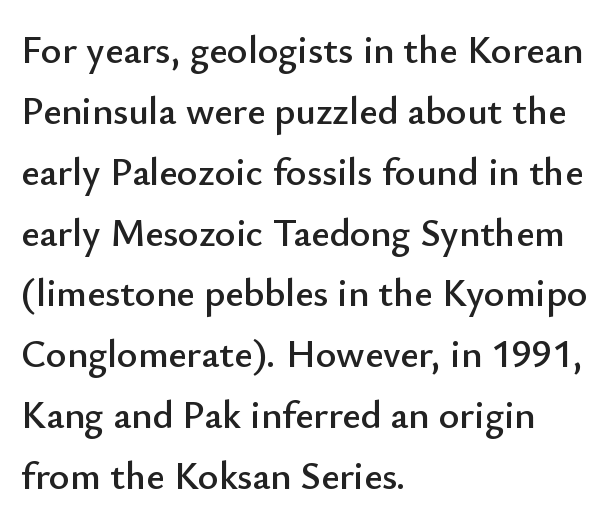
Q: Is the text italic (slanted)? A: No, it is upright.
Q: Is the typeface a serif or a sans-serif typeface? A: Sans-serif.
Q: Is the text underlined? A: No.
Q: How is the paragraph aligned? A: Left-aligned.
Q: Is the spacing between letters normal or unusually wide? A: Normal.
Q: Is the spacing between lines tight, normal or loose? A: Normal.
Q: Width (condensed, normal, or wide)? A: Normal.
Q: Stroke contrast? A: Low.
Q: x-height? A: Small.
Q: Monospaced? A: No.
